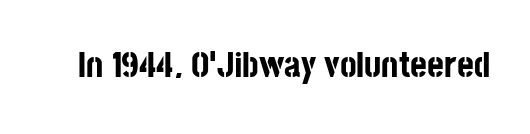
The image shows 36 px bold, condensed sans-serif type, upright; set normal letter spacing, not underlined; low stroke contrast and a large x-height.
